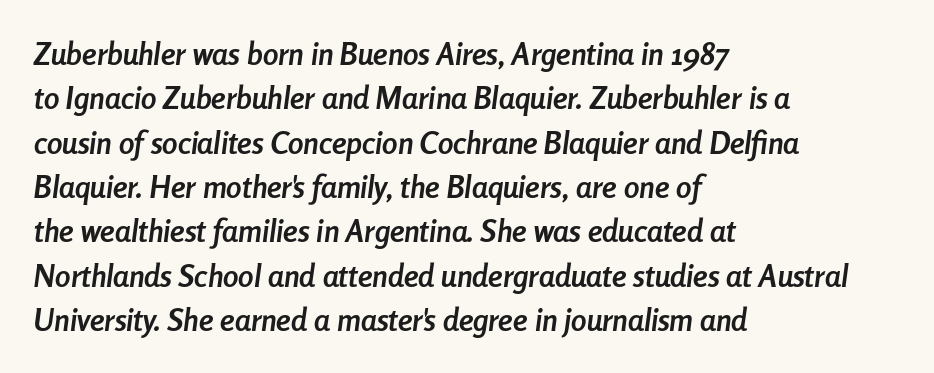
The line texture is even and compact thanks to regular tracking. Notice how the stems are inclined rather than vertical — that's the hallmark of italics. Horizontal bands of white between lines are of average thickness. The rendering uses a bold face; every stroke is thick and dark.
